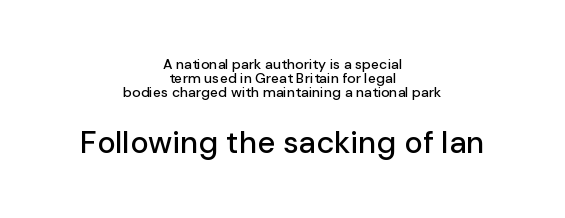
{"serif": "no", "italic": "no", "width": "normal", "stroke_contrast": "low", "x_height": "medium", "monospaced": "no", "underline": "no", "align": "center", "line_spacing": "tight", "line_spacing_ratio": 1.0, "letter_spacing": "normal", "letter_spacing_em": 0.0, "larger_block": "second", "size_ratio": 2.21, "glyph_px": 31}
